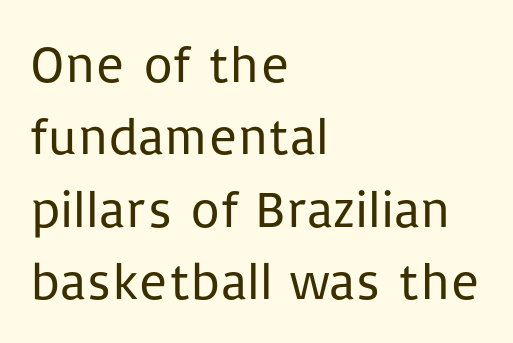
{"serif": "no", "italic": "no", "bold": "no", "weight": "regular", "width": "normal", "stroke_contrast": "low", "x_height": "medium", "monospaced": "no", "underline": "no", "align": "left", "line_spacing": "normal", "line_spacing_ratio": 1.39, "letter_spacing": "normal", "letter_spacing_em": 0.0, "glyph_px": 52}
